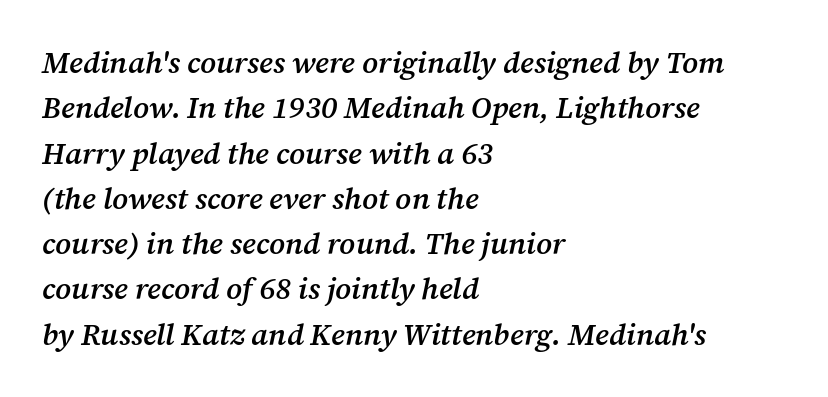
Q: Is the text bold? A: Semi-bold.
Q: Is the text italic (slanted)? A: Yes, it leans right by about 12 degrees.
Q: Is the typeface a serif or a sans-serif typeface? A: Serif.
Q: Is the text underlined? A: No.
Q: How is the paragraph aligned? A: Left-aligned.
Q: Is the spacing between letters normal or unusually wide? A: Normal.
Q: Is the spacing between lines tight, normal or loose? A: Normal.
Q: Width (condensed, normal, or wide)? A: Normal.
Q: Stroke contrast? A: Medium.
Q: x-height? A: Medium.
Q: Monospaced? A: No.
